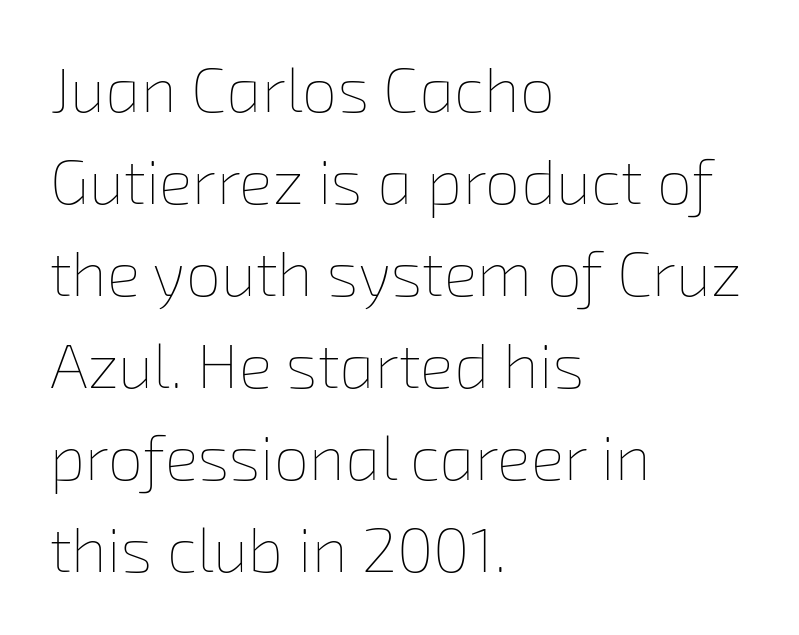
The image shows 63 px thin type; set left-aligned, normal line spacing (1.46x), normal letter spacing, not underlined; low stroke contrast and a medium x-height.
